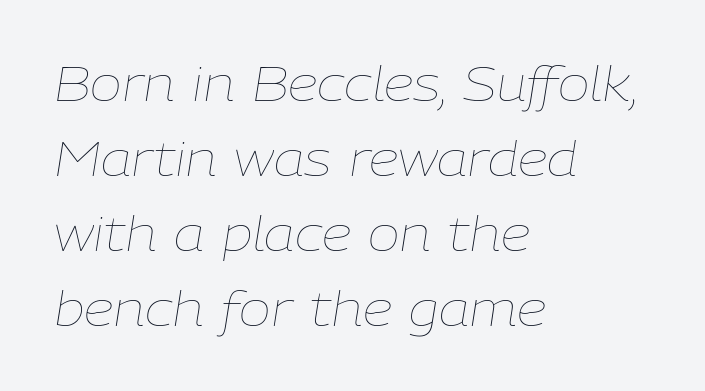
{"italic": "yes", "lean": "right", "slant_degrees": 9, "bold": "no", "weight": "thin", "width": "normal", "stroke_contrast": "low", "x_height": "medium", "monospaced": "no", "underline": "no", "align": "left", "line_spacing": "normal", "line_spacing_ratio": 1.56, "letter_spacing": "normal", "letter_spacing_em": 0.0, "glyph_px": 48}
